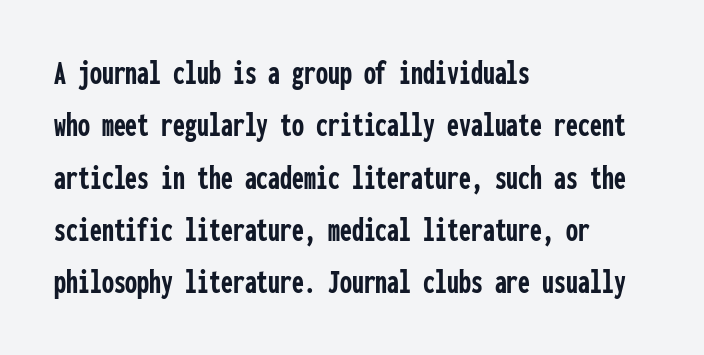
{"serif": "no", "italic": "no", "bold": "yes", "weight": "semibold", "width": "condensed", "stroke_contrast": "low", "x_height": "medium", "monospaced": "yes", "underline": "no", "align": "left", "line_spacing": "normal", "line_spacing_ratio": 1.54, "letter_spacing": "normal", "letter_spacing_em": 0.0, "glyph_px": 34}
